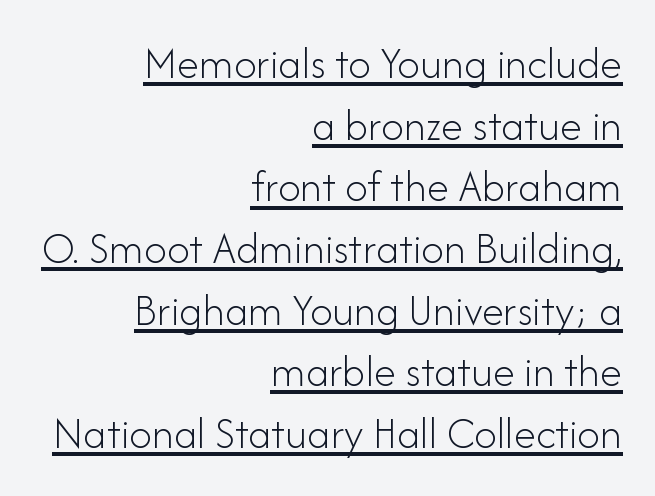
{"serif": "no", "italic": "no", "bold": "no", "weight": "light", "width": "normal", "stroke_contrast": "low", "x_height": "small", "monospaced": "no", "underline": "yes", "align": "right", "line_spacing": "normal", "line_spacing_ratio": 1.37, "letter_spacing": "normal", "letter_spacing_em": 0.0, "glyph_px": 45}
